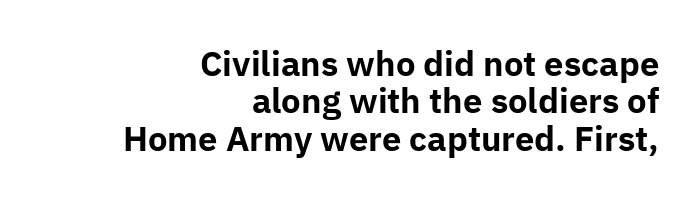
The leading is snug, giving the passage a crowded texture. Lines of text with bare space underneath. Does extra space separate the letters? No, they use regular spacing. Note the varied advance widths — an 'i' is clearly narrower than an 'm'.
